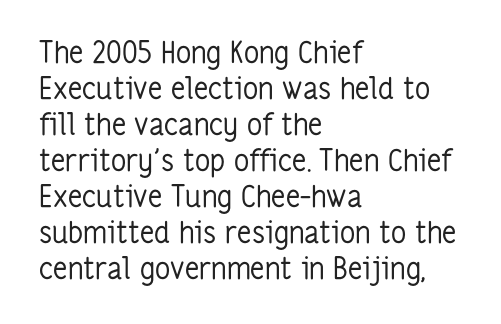
Q: Is the text bold? A: No.
Q: Is the text italic (slanted)? A: No, it is upright.
Q: Is the typeface a serif or a sans-serif typeface? A: Sans-serif.
Q: Is the text underlined? A: No.
Q: How is the paragraph aligned? A: Left-aligned.
Q: Is the spacing between letters normal or unusually wide? A: Normal.
Q: Width (condensed, normal, or wide)? A: Condensed.
Q: Stroke contrast? A: Low.
Q: x-height? A: Medium.
Q: Monospaced? A: No.
